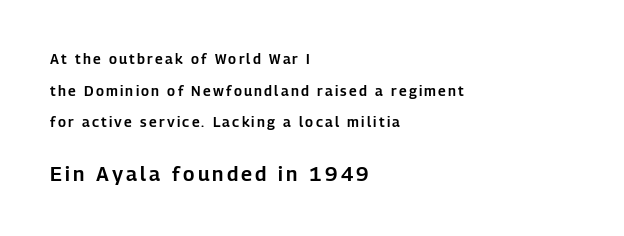
The image shows 20 px text type, upright; set left-aligned, loose line spacing (2.26x), not underlined; the second (bottom) block is 1.43x larger.
